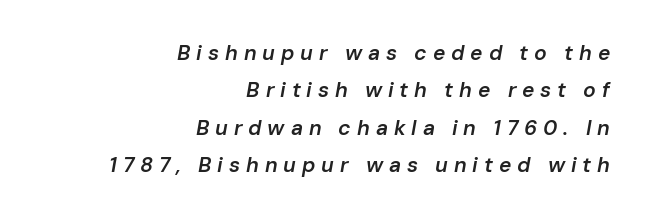
Q: Is the text bold? A: Semi-bold.
Q: Is the text italic (slanted)? A: Yes, it leans right by about 10 degrees.
Q: Is the text underlined? A: No.
Q: How is the paragraph aligned? A: Right-aligned.
Q: Is the spacing between letters normal or unusually wide? A: Unusually wide.
